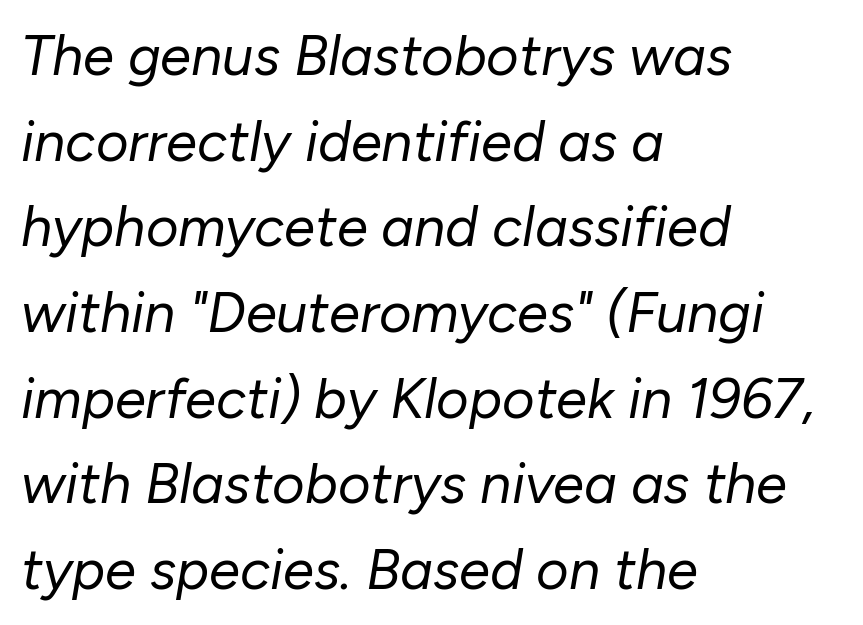
{"italic": "yes", "lean": "right", "slant_degrees": 10, "bold": "no", "weight": "regular", "width": "normal", "stroke_contrast": "low", "x_height": "medium", "monospaced": "no", "underline": "no", "align": "left", "line_spacing": "normal", "line_spacing_ratio": 1.53, "letter_spacing": "normal", "letter_spacing_em": 0.0, "glyph_px": 56}
